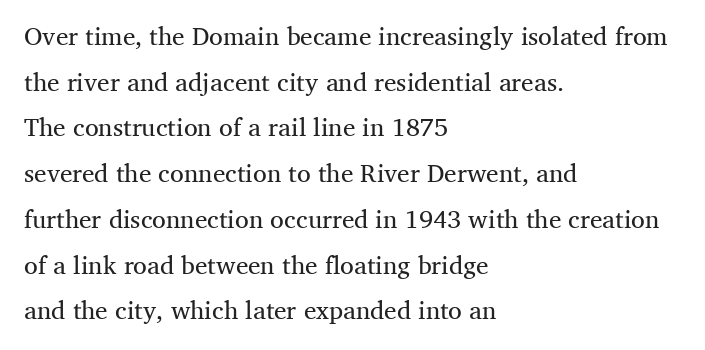
Q: Is the text bold? A: No.
Q: Is the text italic (slanted)? A: No, it is upright.
Q: Is the text underlined? A: No.
Q: How is the paragraph aligned? A: Left-aligned.
Q: Is the spacing between letters normal or unusually wide? A: Normal.
